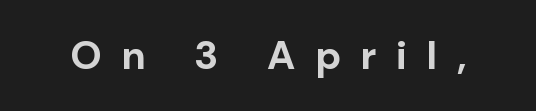
What weight is shown? A full bold with thick strokes. This sample has the flowing, uneven cadence of proportional lettering. The type sits square on the baseline with zero lean. Has an underline been added? It has not. The text was rendered using a sans face with plain stroke endings.
